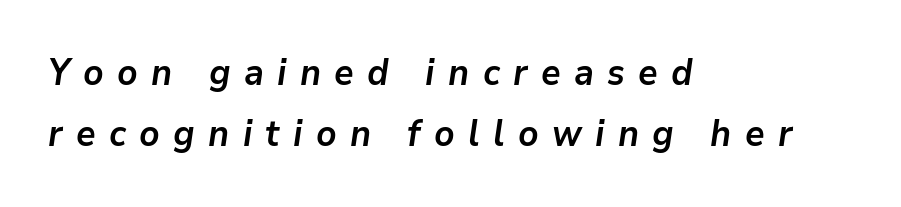
{"italic": "yes", "lean": "right", "slant_degrees": 9, "bold": "yes", "weight": "semibold", "width": "normal", "stroke_contrast": "low", "x_height": "medium", "monospaced": "no", "underline": "no", "align": "left", "line_spacing": "normal", "line_spacing_ratio": 1.69, "letter_spacing": "wide", "letter_spacing_em": 0.37, "glyph_px": 36}
